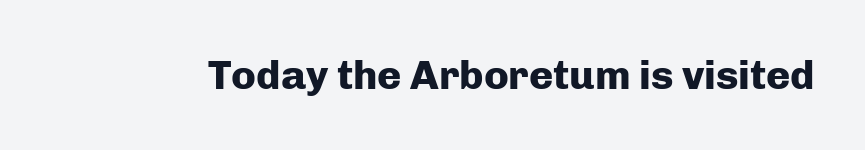
{"serif": "no", "italic": "no", "bold": "yes", "weight": "heavy", "width": "normal", "stroke_contrast": "low", "x_height": "medium", "monospaced": "no", "underline": "no", "letter_spacing": "normal", "letter_spacing_em": 0.0, "glyph_px": 41}
